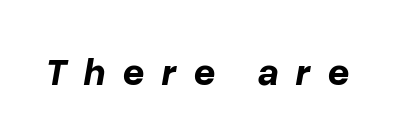
The image shows 38 px bold type, italic (leaning right); set unusually wide letter spacing (+0.45 em), not underlined; low stroke contrast and a medium x-height.
